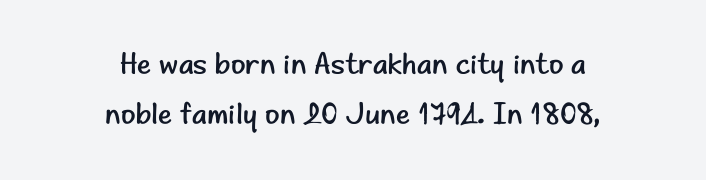
Q: Is the text bold? A: No.
Q: Is the text italic (slanted)? A: No, it is upright.
Q: Is the typeface a serif or a sans-serif typeface? A: Sans-serif.
Q: Is the text underlined? A: No.
Q: How is the paragraph aligned? A: Centered.
Q: Is the spacing between letters normal or unusually wide? A: Normal.
Q: Is the spacing between lines tight, normal or loose? A: Normal.
Q: Width (condensed, normal, or wide)? A: Normal.
Q: Stroke contrast? A: Low.
Q: x-height? A: Small.
Q: Monospaced? A: No.
